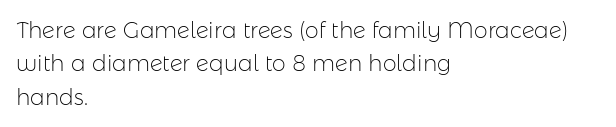
Q: Is the text bold? A: No.
Q: Is the text italic (slanted)? A: No, it is upright.
Q: Is the text underlined? A: No.
Q: How is the paragraph aligned? A: Left-aligned.
Q: Is the spacing between letters normal or unusually wide? A: Normal.
Q: Is the spacing between lines tight, normal or loose? A: Normal.
